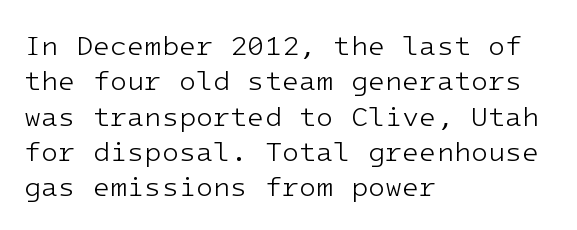
The image shows 28 px light sans-serif type, upright, monospaced; set left-aligned, normal line spacing (1.26x), normal letter spacing, not underlined; low stroke contrast and a medium x-height.
